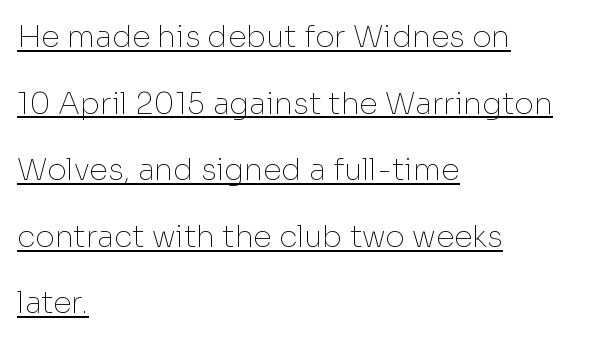
Q: Is the text bold? A: No.
Q: Is the text italic (slanted)? A: No, it is upright.
Q: Is the typeface a serif or a sans-serif typeface? A: Sans-serif.
Q: Is the text underlined? A: Yes.
Q: How is the paragraph aligned? A: Left-aligned.
Q: Is the spacing between letters normal or unusually wide? A: Normal.
Q: Is the spacing between lines tight, normal or loose? A: Loose.
Q: Width (condensed, normal, or wide)? A: Normal.
Q: Stroke contrast? A: Low.
Q: x-height? A: Medium.
Q: Monospaced? A: No.
